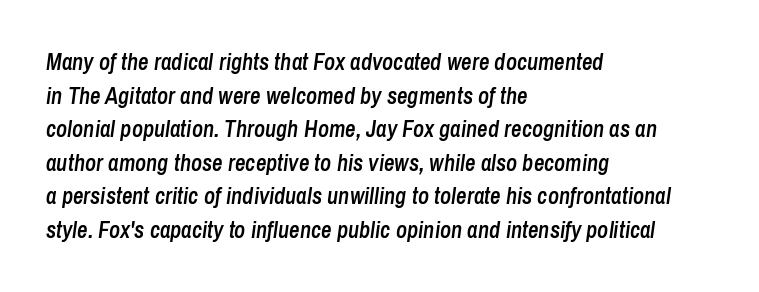
The image shows 23 px text type, italic (leaning right); set left-aligned, normal line spacing (1.46x), normal letter spacing, not underlined.
